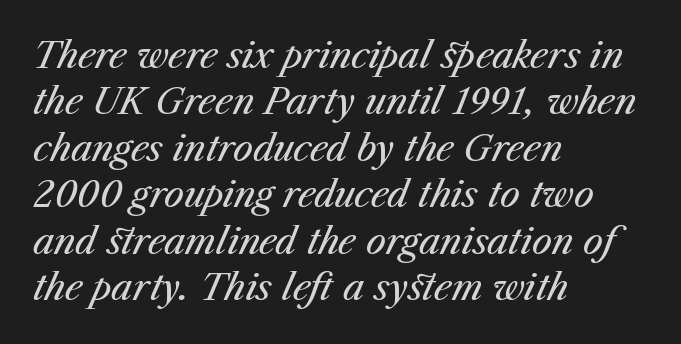
Q: Is the text bold? A: No.
Q: Is the text italic (slanted)? A: Yes, it leans right by about 23 degrees.
Q: Is the text underlined? A: No.
Q: How is the paragraph aligned? A: Left-aligned.
Q: Is the spacing between letters normal or unusually wide? A: Normal.
Q: Is the spacing between lines tight, normal or loose? A: Normal.
Q: Width (condensed, normal, or wide)? A: Normal.
Q: Stroke contrast? A: Medium.
Q: x-height? A: Medium.
Q: Monospaced? A: No.
